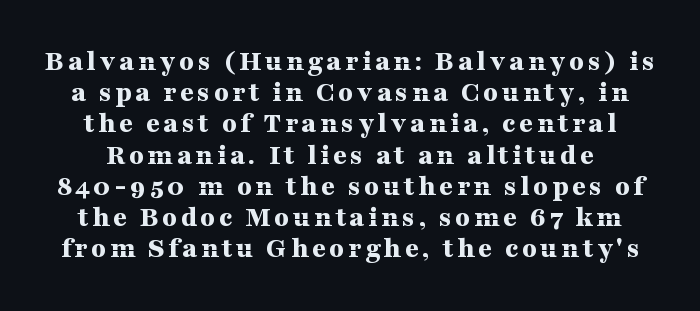
Q: Is the text bold? A: Yes.
Q: Is the text italic (slanted)? A: No, it is upright.
Q: Is the typeface a serif or a sans-serif typeface? A: Serif.
Q: Is the text underlined? A: No.
Q: Is the spacing between lines tight, normal or loose? A: Tight.
Q: Width (condensed, normal, or wide)? A: Wide.
Q: Stroke contrast? A: Medium.
Q: x-height? A: Medium.
Q: Monospaced? A: No.
